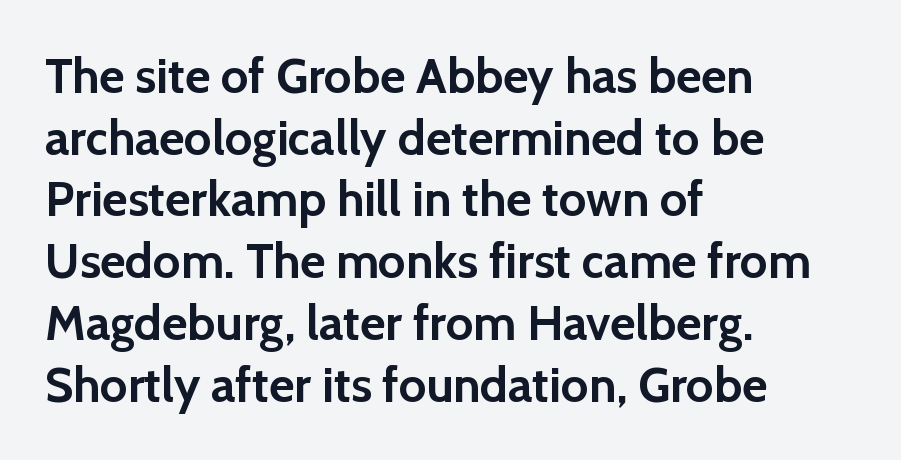
The image shows 49 px semibold sans-serif type, upright; set left-aligned, normal line spacing (1.26x), normal letter spacing, not underlined; a medium x-height.
